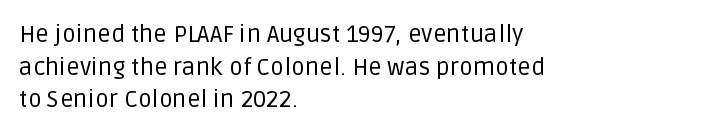
Q: Is the text bold? A: No.
Q: Is the text italic (slanted)? A: No, it is upright.
Q: Is the text underlined? A: No.
Q: How is the paragraph aligned? A: Left-aligned.
Q: Is the spacing between letters normal or unusually wide? A: Normal.
Q: Is the spacing between lines tight, normal or loose? A: Normal.
